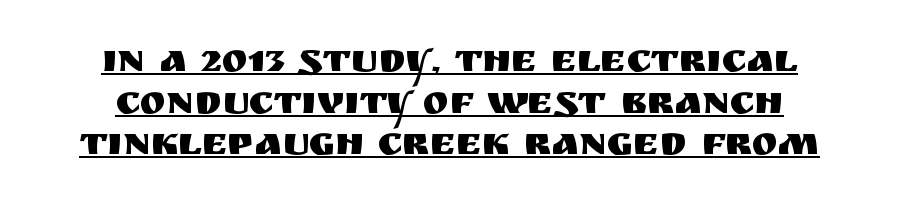
Glyph-to-glyph distance matches everyday printed text. Do the characters align in a grid? No, the font is proportional. You can tell from the bare stems that sans-serif type was used. Beneath each row of characters lies a ruled line. Regarding leading, the lines here are crowded together.
